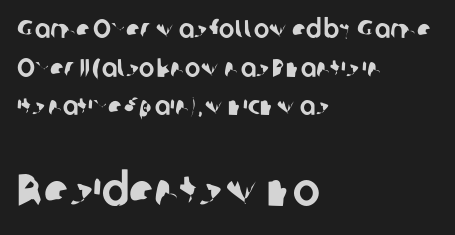
The image shows 46 px sans-serif type; set left-aligned, normal line spacing (1.49x), normal letter spacing, not underlined; the second (bottom) block is 1.77x larger; low stroke contrast and a medium x-height.
